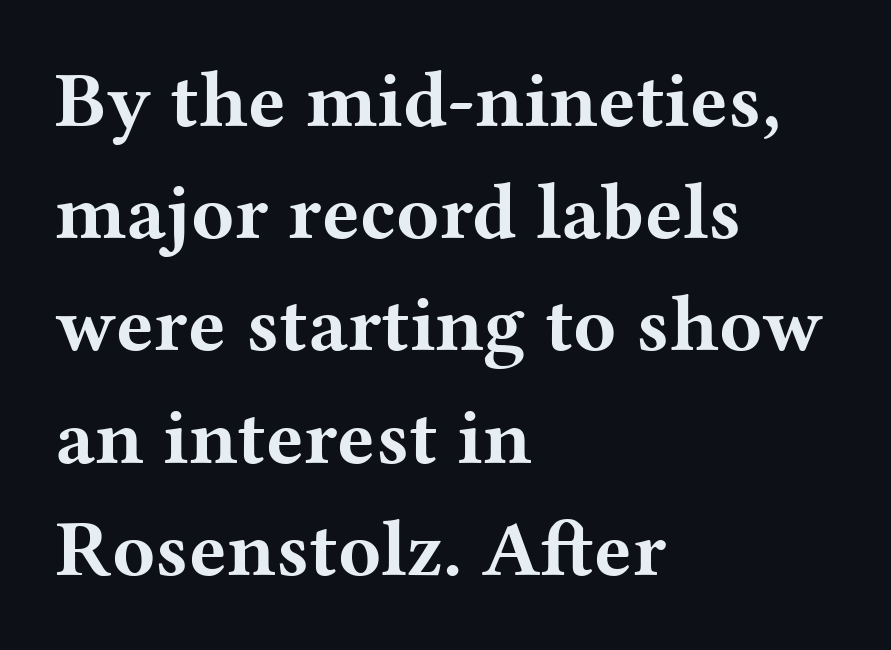
Q: Is the text bold? A: Yes.
Q: Is the text italic (slanted)? A: No, it is upright.
Q: Is the typeface a serif or a sans-serif typeface? A: Serif.
Q: Is the text underlined? A: No.
Q: How is the paragraph aligned? A: Left-aligned.
Q: Is the spacing between letters normal or unusually wide? A: Normal.
Q: Is the spacing between lines tight, normal or loose? A: Normal.
Q: Width (condensed, normal, or wide)? A: Wide.
Q: Stroke contrast? A: Medium.
Q: x-height? A: Medium.
Q: Monospaced? A: No.
